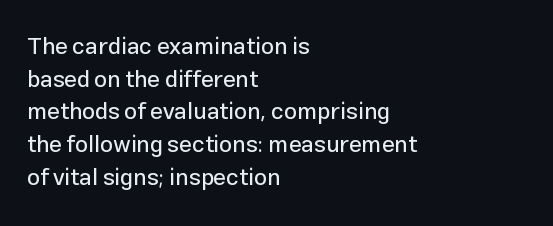
Q: Is the text italic (slanted)? A: No, it is upright.
Q: Is the text underlined? A: No.
Q: How is the paragraph aligned? A: Left-aligned.
Q: Is the spacing between letters normal or unusually wide? A: Normal.
Q: Is the spacing between lines tight, normal or loose? A: Normal.
